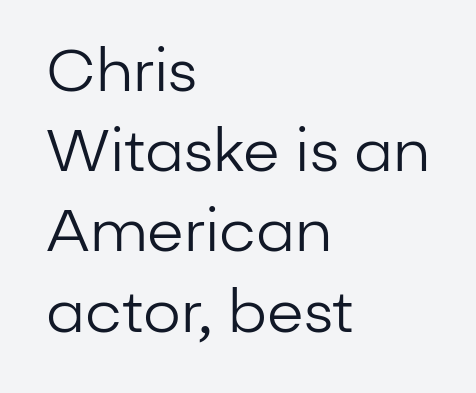
Compared with typical paragraphs, the rows here are spaced about the same. The font's upright variant was chosen for this text. The passage shown is typed in a proportional face where columns would drift. Has an underline been added? It has not. In terms of letterform style, serifs are entirely absent.
